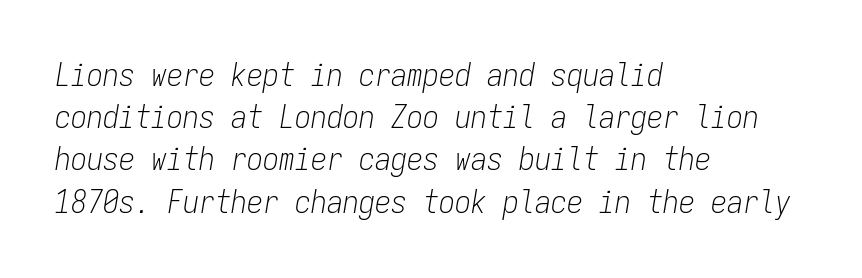
Q: Is the text bold? A: No.
Q: Is the text italic (slanted)? A: Yes, it leans right by about 9 degrees.
Q: Is the text underlined? A: No.
Q: How is the paragraph aligned? A: Left-aligned.
Q: Is the spacing between letters normal or unusually wide? A: Normal.
Q: Is the spacing between lines tight, normal or loose? A: Normal.
Q: Width (condensed, normal, or wide)? A: Condensed.
Q: Stroke contrast? A: Low.
Q: x-height? A: Medium.
Q: Monospaced? A: Yes.
